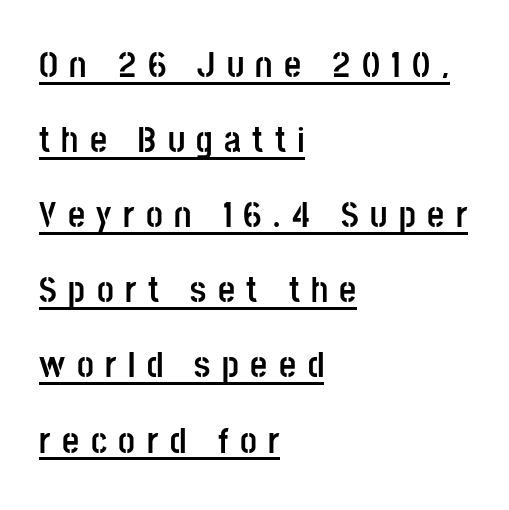
Does the copy run flush right? No — it runs flush left. These lines were composed using upright roman letters. To sum up the face: it is a sans, with no serifs. The specimen includes a rule beneath the text block's lines. Is this a fixed-width face? No — the glyphs have proportional, varying widths.
